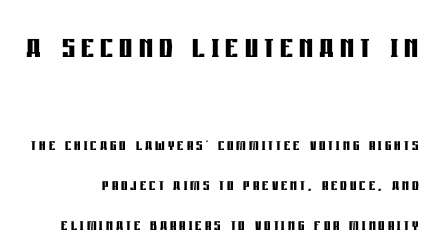
The letters carry no serifs — their stems end cleanly without finishing strokes. Designer's note — italics off, roman on. How would I describe the line gaps? Wide and relaxed. The face used here has the dense, thick strokes of a bold.
